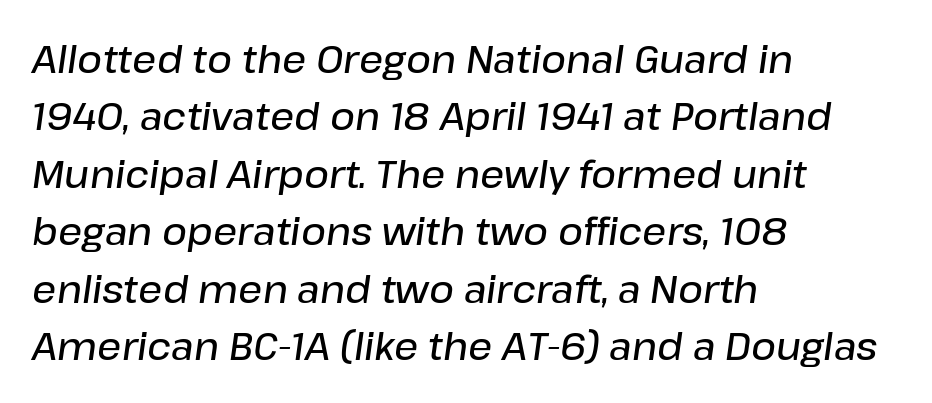
Reading down the block, your eye returns to a fixed left position each line. Students, note that the glyphs here touch the page at normal intervals. Rows of type keep a routine distance in the vertical direction. A semibold gives these letters moderate extra thickness, short of bold. Any mark beneath the type? The region is blank. Note the varied advance widths — an 'i' is clearly narrower than an 'm'.
